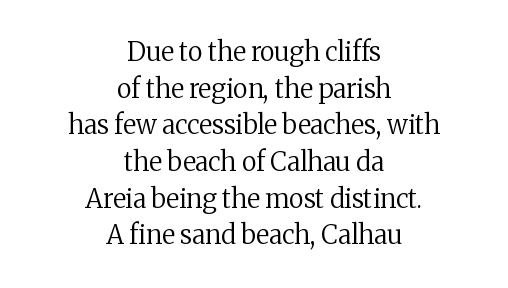
The passage shown is not bold in any degree. If you drew a line through each stem, it would be perfectly vertical. Typeset on center — no edge is straight. In terms of leading, this rendering sits right in the middle. Type without underlining.
